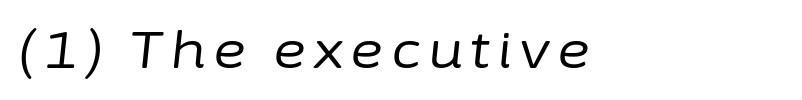
The image shows 51 px regular-weight type, italic (leaning right); set left-aligned, not underlined; low stroke contrast and a medium x-height.
